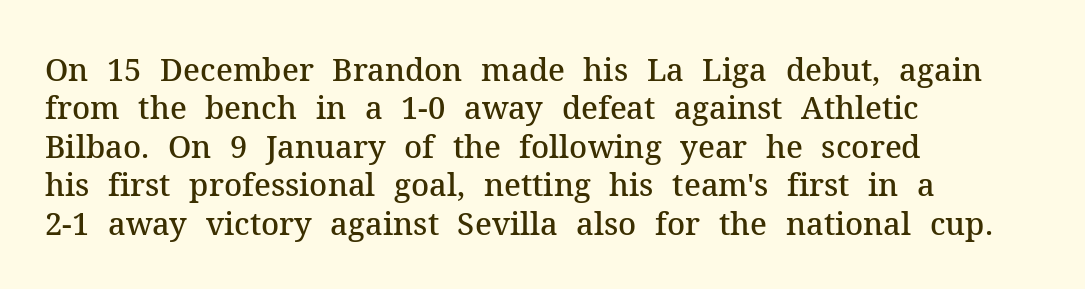
The image shows 31 px semibold serif type, upright; set left-aligned, line spacing 1.24x, normal letter spacing, not underlined; medium stroke contrast and a medium x-height.
